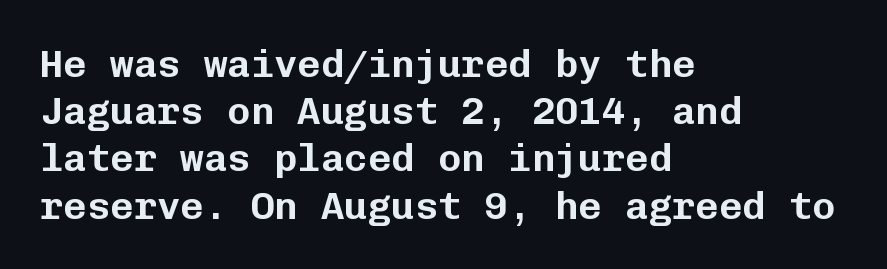
{"serif": "no", "italic": "no", "width": "normal", "stroke_contrast": "low", "x_height": "medium", "monospaced": "yes", "underline": "no", "align": "left", "line_spacing_ratio": 1.21, "letter_spacing": "normal", "letter_spacing_em": 0.0, "glyph_px": 39}
